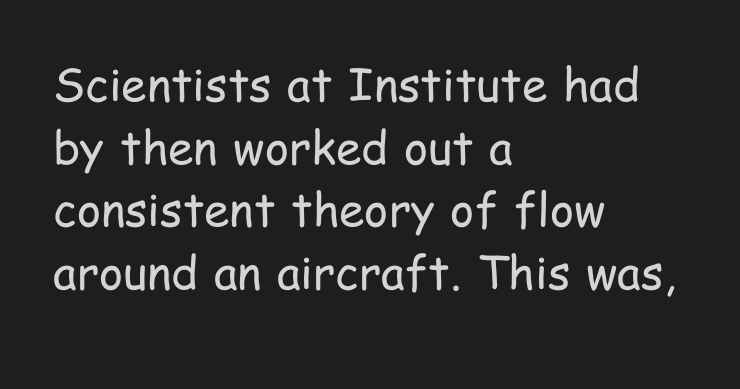
{"serif": "no", "italic": "no", "bold": "no", "weight": "regular", "width": "condensed", "stroke_contrast": "low", "x_height": "medium", "monospaced": "no", "underline": "no", "align": "left", "line_spacing": "normal", "line_spacing_ratio": 1.36, "letter_spacing": "normal", "letter_spacing_em": 0.0, "glyph_px": 46}
